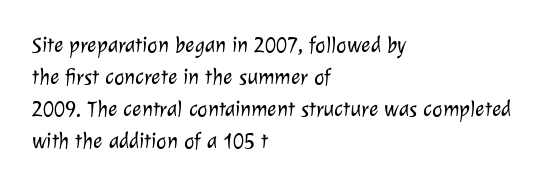
{"bold": "no", "underline": "no", "align": "left", "line_spacing": "normal", "line_spacing_ratio": 1.46, "letter_spacing": "normal", "letter_spacing_em": 0.0, "glyph_px": 22}
